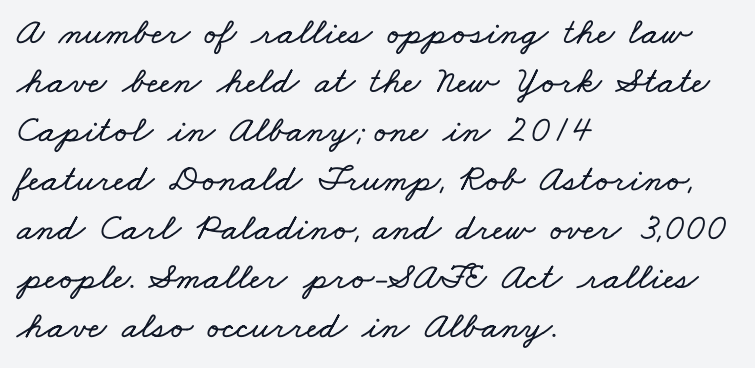
Glyph-to-glyph distance matches everyday printed text. A student would call this left alignment; a typographer would say flush left, rag right. Quick note: interline space is typical. The passage shown is typed in a proportional face where columns would drift.
